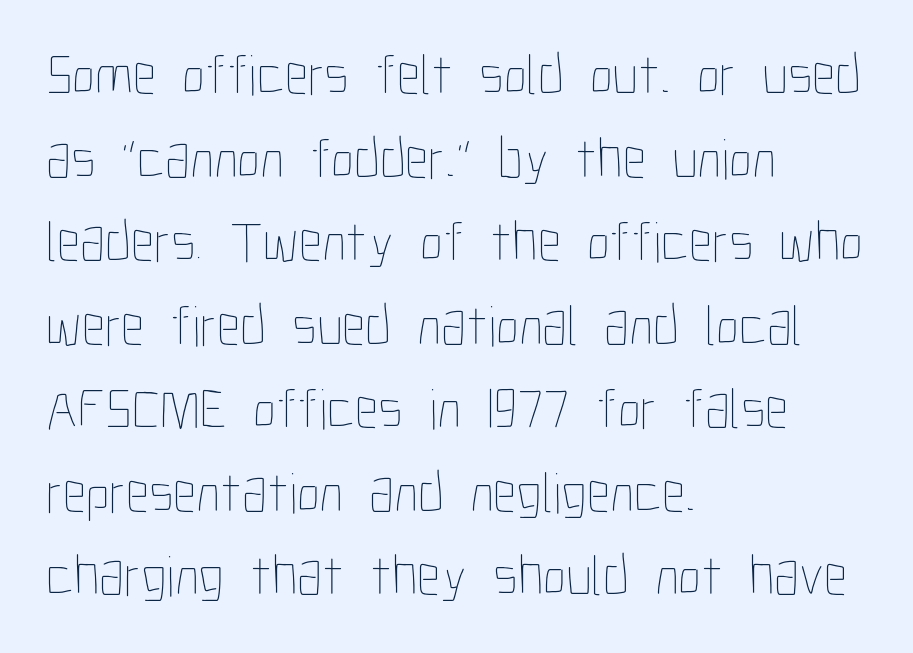
The image shows 58 px thin, condensed type, upright; set left-aligned, normal line spacing (1.44x), normal letter spacing, not underlined; low stroke contrast and a medium x-height.
